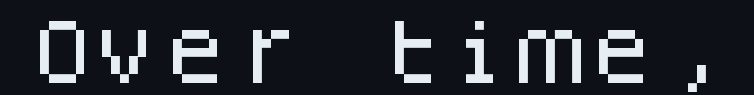
The image shows 71 px sans-serif type, upright, monospaced; set normal letter spacing, not underlined; low stroke contrast and a large x-height.
